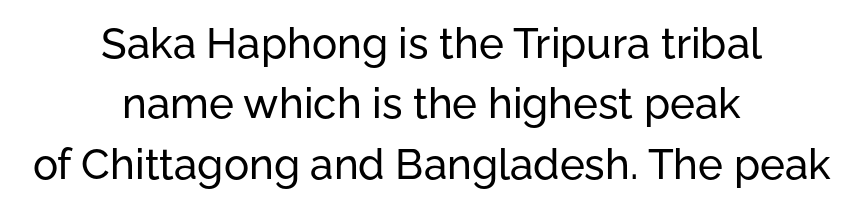
Q: Is the text italic (slanted)? A: No, it is upright.
Q: Is the typeface a serif or a sans-serif typeface? A: Sans-serif.
Q: Is the text underlined? A: No.
Q: How is the paragraph aligned? A: Centered.
Q: Is the spacing between letters normal or unusually wide? A: Normal.
Q: Is the spacing between lines tight, normal or loose? A: Normal.
Q: Width (condensed, normal, or wide)? A: Normal.
Q: Stroke contrast? A: Low.
Q: x-height? A: Medium.
Q: Monospaced? A: No.
